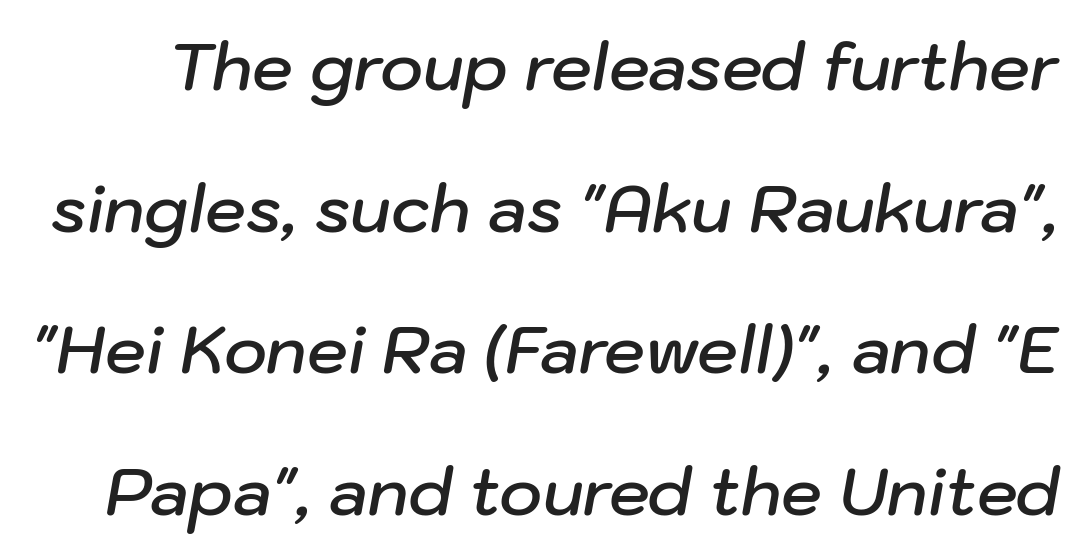
Q: Is the text bold? A: Semi-bold.
Q: Is the text italic (slanted)? A: Yes, it leans right by about 10 degrees.
Q: Is the text underlined? A: No.
Q: Is the spacing between letters normal or unusually wide? A: Normal.
Q: Is the spacing between lines tight, normal or loose? A: Loose.
Q: Width (condensed, normal, or wide)? A: Normal.
Q: Stroke contrast? A: Low.
Q: x-height? A: Medium.
Q: Monospaced? A: No.
